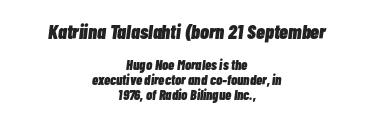
{"italic": "yes", "lean": "right", "slant_degrees": 7, "bold": "yes", "underline": "no", "align": "center", "line_spacing": "tight", "line_spacing_ratio": 1.06, "letter_spacing": "normal", "letter_spacing_em": 0.0, "larger_block": "first", "size_ratio": 1.43, "glyph_px": 20}
